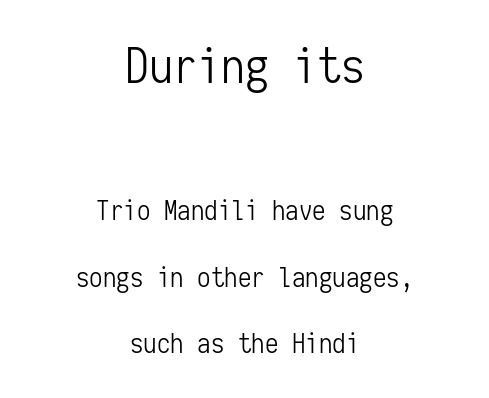
Weight: in the light-to-regular range. Words float on clear page, feet unadorned. The rendering positions every line midway between the sides. Spacing verdict: monospaced, one width for all characters.
